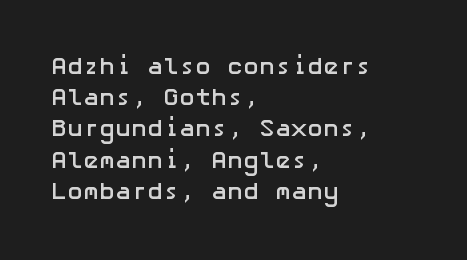
Q: Is the text bold? A: Yes.
Q: Is the text italic (slanted)? A: No, it is upright.
Q: Is the text underlined? A: No.
Q: How is the paragraph aligned? A: Left-aligned.
Q: Is the spacing between letters normal or unusually wide? A: Normal.
Q: Is the spacing between lines tight, normal or loose? A: Normal.
